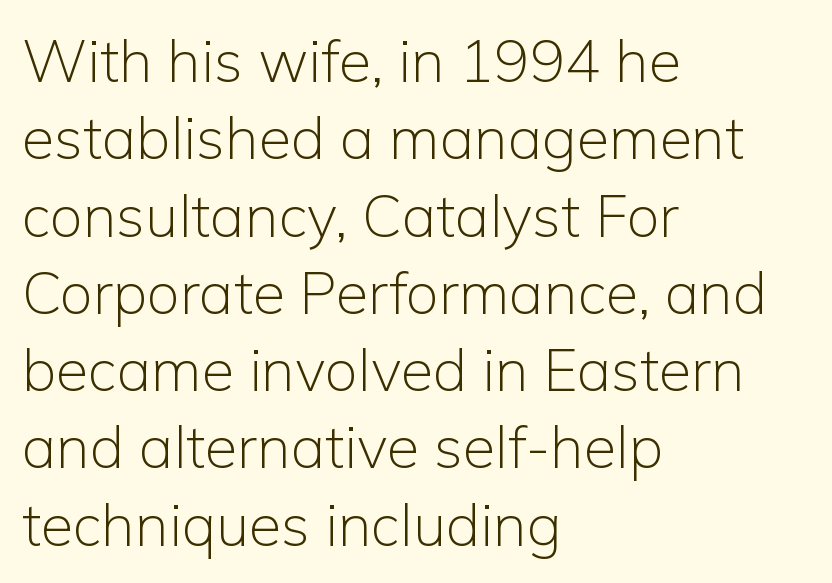
{"serif": "no", "italic": "no", "bold": "no", "weight": "light", "width": "normal", "stroke_contrast": "low", "x_height": "medium", "monospaced": "no", "underline": "no", "align": "left", "line_spacing": "normal", "line_spacing_ratio": 1.31, "letter_spacing": "normal", "letter_spacing_em": 0.0, "glyph_px": 59}
